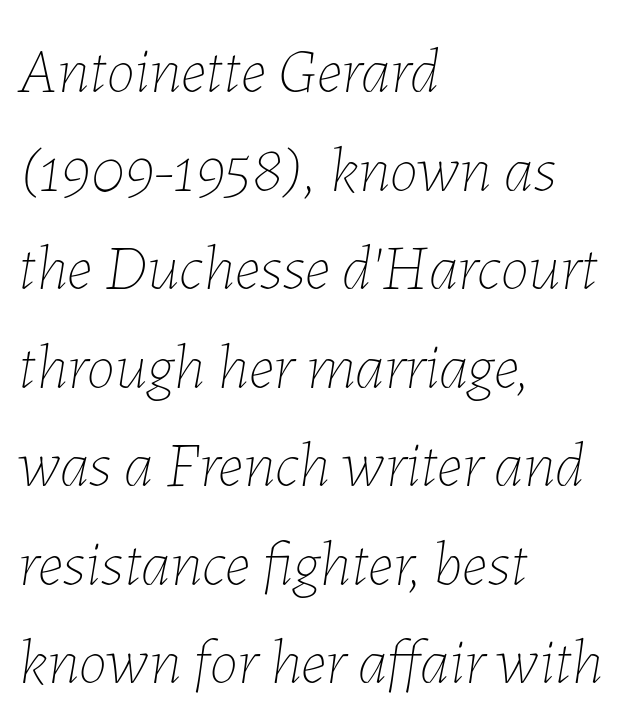
Italic: yes, the glyphs are oblique. Bold? No — there's no thickening of the strokes. Vertically, the passage feels balanced, rows spaced as you'd expect. This sample uses plain, unmodified letter spacing. Each letter keeps its own natural width here, so spacing adapts to shape.
